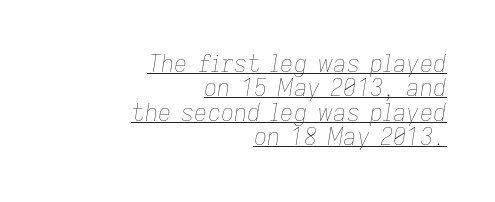
Q: Is the text bold? A: No.
Q: Is the text italic (slanted)? A: Yes, it leans right by about 9 degrees.
Q: Is the text underlined? A: Yes.
Q: How is the paragraph aligned? A: Right-aligned.
Q: Is the spacing between letters normal or unusually wide? A: Normal.
Q: Is the spacing between lines tight, normal or loose? A: Tight.
